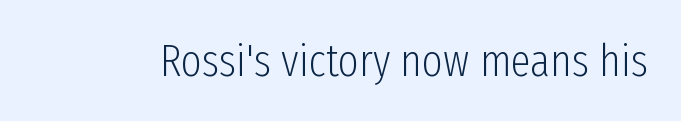
The passage shown has conventional tracking throughout. If you drew a line through each stem, it would be perfectly vertical. Weight: not bold — regular or lighter. Typographically, this falls in the sans-serif category. Underline: absent.
